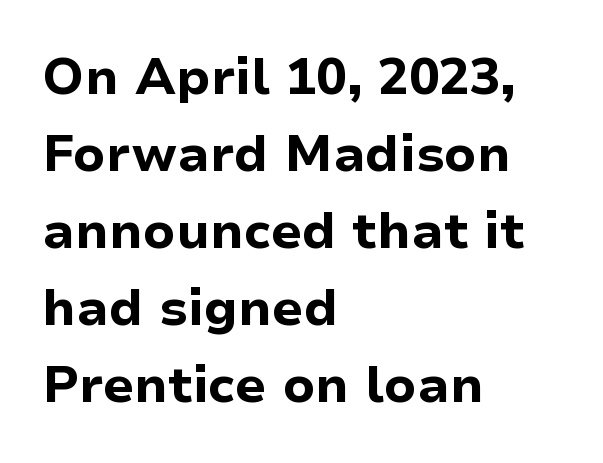
{"serif": "no", "italic": "no", "bold": "yes", "weight": "bold", "width": "normal", "stroke_contrast": "low", "x_height": "medium", "monospaced": "no", "underline": "no", "align": "left", "line_spacing": "normal", "line_spacing_ratio": 1.51, "letter_spacing": "normal", "letter_spacing_em": 0.0, "glyph_px": 51}
